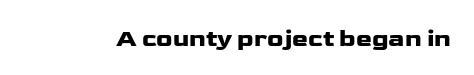
The image shows 24 px text type, upright; set normal letter spacing, not underlined.
